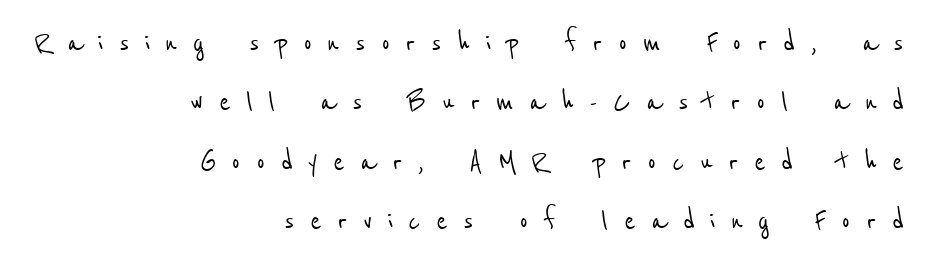
{"serif": "no", "width": "condensed", "stroke_contrast": "low", "x_height": "medium", "monospaced": "no", "underline": "no", "align": "right", "line_spacing_ratio": 1.75, "letter_spacing": "wide", "letter_spacing_em": 0.45, "glyph_px": 34}
